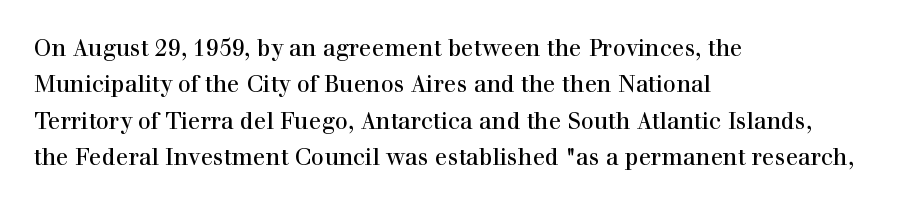
Q: Is the text italic (slanted)? A: No, it is upright.
Q: Is the text underlined? A: No.
Q: How is the paragraph aligned? A: Left-aligned.
Q: Is the spacing between letters normal or unusually wide? A: Normal.
Q: Is the spacing between lines tight, normal or loose? A: Normal.
